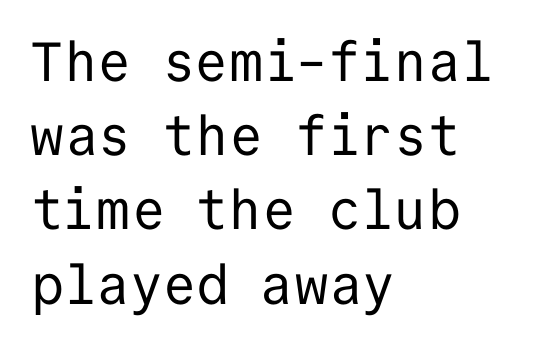
The image shows 55 px regular-weight sans-serif type, upright, monospaced; set left-aligned, normal line spacing (1.35x), normal letter spacing, not underlined; low stroke contrast and a medium x-height.
